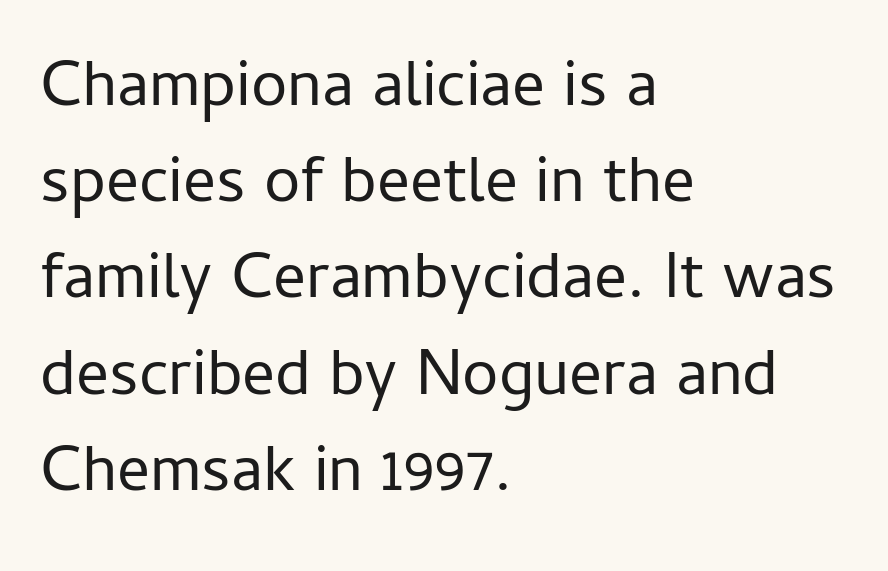
Q: Is the text bold? A: No.
Q: Is the text italic (slanted)? A: No, it is upright.
Q: Is the typeface a serif or a sans-serif typeface? A: Sans-serif.
Q: Is the text underlined? A: No.
Q: How is the paragraph aligned? A: Left-aligned.
Q: Is the spacing between letters normal or unusually wide? A: Normal.
Q: Is the spacing between lines tight, normal or loose? A: Normal.
Q: Width (condensed, normal, or wide)? A: Normal.
Q: Stroke contrast? A: Low.
Q: x-height? A: Medium.
Q: Monospaced? A: No.
